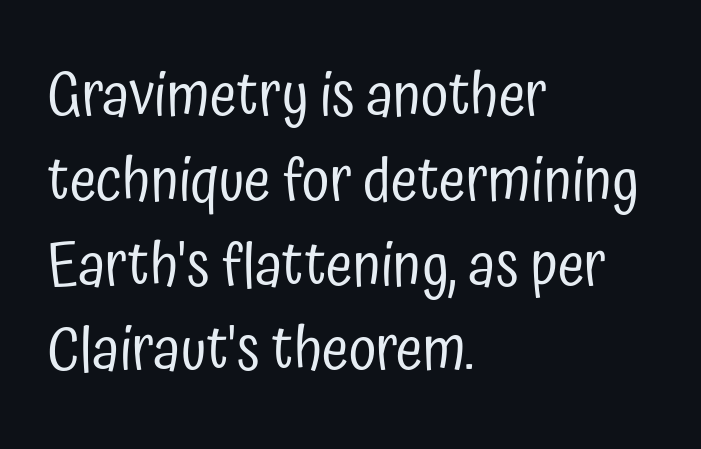
The image shows 61 px regular-weight, condensed sans-serif type, upright; set left-aligned, normal line spacing (1.39x), normal letter spacing, not underlined; low stroke contrast and a medium x-height.
